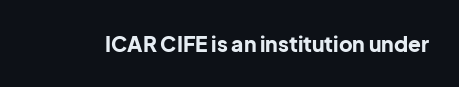
{"italic": "no", "bold": "yes", "underline": "no", "letter_spacing": "normal", "letter_spacing_em": 0.0, "glyph_px": 21}
